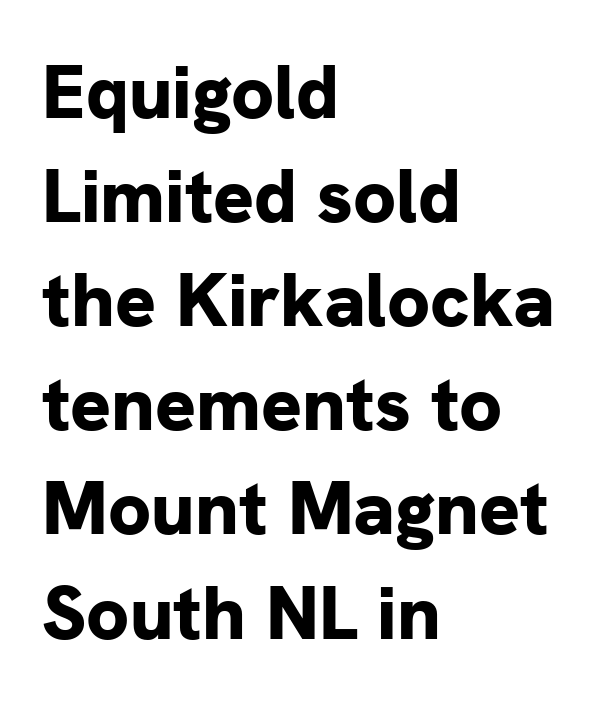
{"serif": "no", "italic": "no", "bold": "yes", "weight": "bold", "width": "normal", "stroke_contrast": "low", "x_height": "medium", "monospaced": "no", "underline": "no", "align": "left", "line_spacing": "normal", "line_spacing_ratio": 1.37, "letter_spacing": "normal", "letter_spacing_em": 0.0, "glyph_px": 76}
